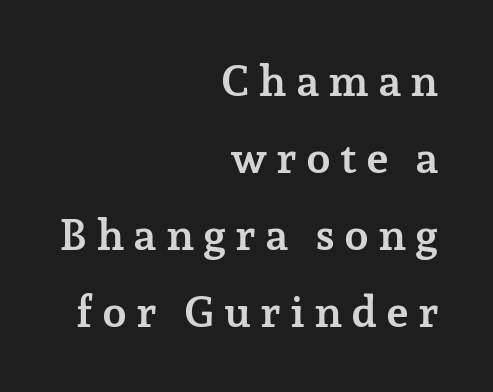
Is there any slant? The stems are plumb. Letter spacing: wide. Looks like regular typesetting: each glyph gets only the width it needs. Layout note: lines flush right. Underlining? Definitely not there. These words are printed bold, with thick strokes throughout.
